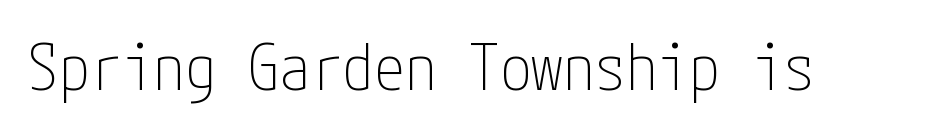
The image shows 63 px thin, condensed sans-serif type, upright; set normal letter spacing, not underlined; low stroke contrast and a medium x-height.
